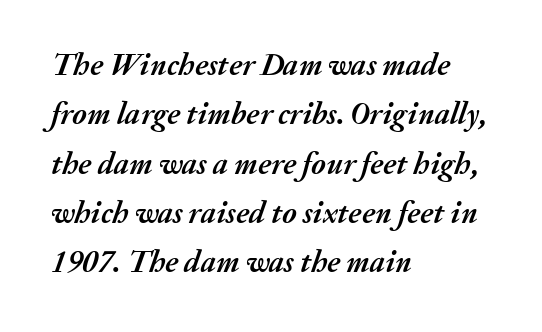
{"italic": "yes", "lean": "right", "slant_degrees": 20, "bold": "yes", "weight": "semibold", "width": "normal", "stroke_contrast": "medium", "x_height": "medium", "monospaced": "no", "underline": "no", "align": "left", "line_spacing": "normal", "line_spacing_ratio": 1.59, "letter_spacing": "normal", "letter_spacing_em": 0.0, "glyph_px": 31}
